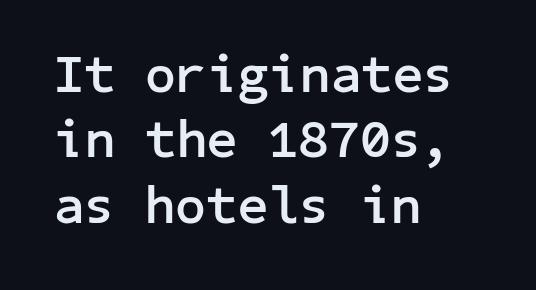
Q: Is the text bold? A: Yes.
Q: Is the text italic (slanted)? A: No, it is upright.
Q: Is the typeface a serif or a sans-serif typeface? A: Sans-serif.
Q: Is the text underlined? A: No.
Q: How is the paragraph aligned? A: Left-aligned.
Q: Is the spacing between letters normal or unusually wide? A: Normal.
Q: Width (condensed, normal, or wide)? A: Normal.
Q: Stroke contrast? A: Low.
Q: x-height? A: Medium.
